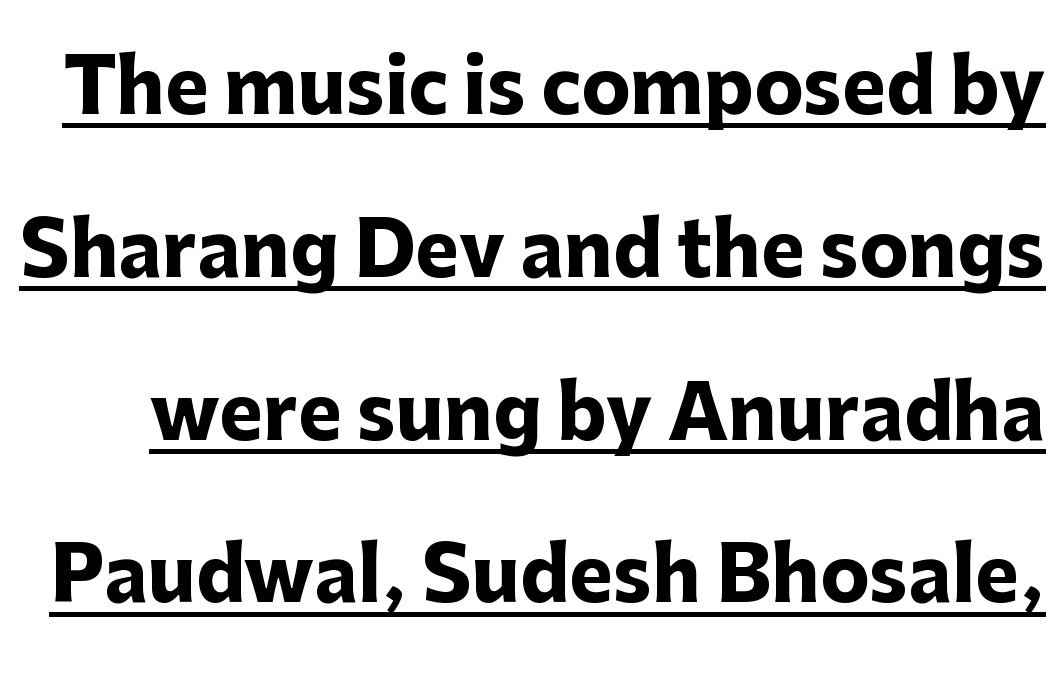
Q: Is the text bold? A: Yes.
Q: Is the text italic (slanted)? A: No, it is upright.
Q: Is the typeface a serif or a sans-serif typeface? A: Sans-serif.
Q: Is the text underlined? A: Yes.
Q: Is the spacing between letters normal or unusually wide? A: Normal.
Q: Is the spacing between lines tight, normal or loose? A: Loose.
Q: Width (condensed, normal, or wide)? A: Normal.
Q: Stroke contrast? A: Low.
Q: x-height? A: Medium.
Q: Monospaced? A: No.
